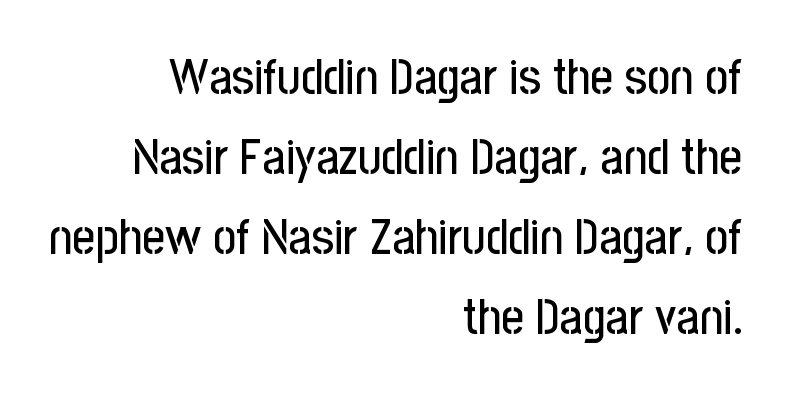
The image shows 50 px condensed sans-serif type, upright; set right-aligned, normal line spacing (1.6x), normal letter spacing, not underlined; low stroke contrast and a medium x-height.
